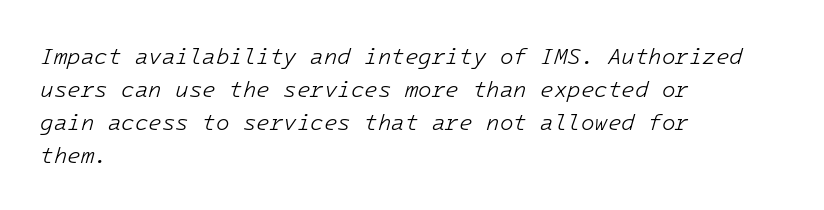
The image shows 22 px text type, italic (leaning right); set left-aligned, normal line spacing (1.5x), normal letter spacing, not underlined.
